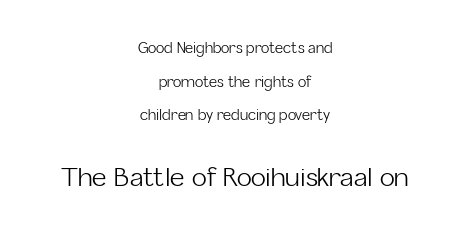
{"italic": "no", "bold": "no", "underline": "no", "align": "center", "line_spacing": "loose", "line_spacing_ratio": 2.41, "letter_spacing": "normal", "letter_spacing_em": 0.0, "larger_block": "second", "size_ratio": 1.79, "glyph_px": 25}
